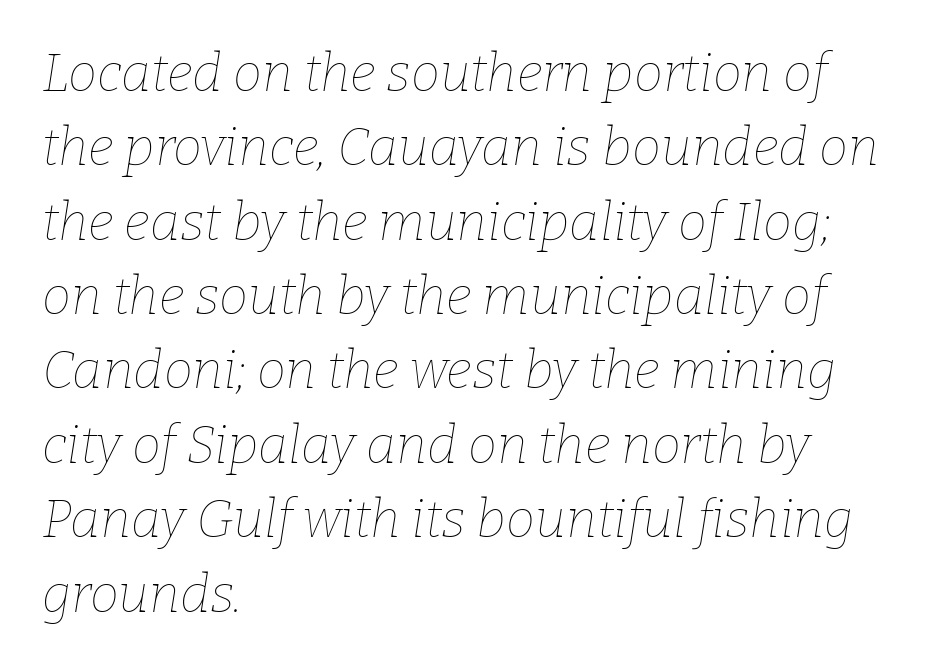
Q: Is the text bold? A: No.
Q: Is the text italic (slanted)? A: Yes, it leans right by about 9 degrees.
Q: Is the text underlined? A: No.
Q: How is the paragraph aligned? A: Left-aligned.
Q: Is the spacing between letters normal or unusually wide? A: Normal.
Q: Is the spacing between lines tight, normal or loose? A: Normal.
Q: Width (condensed, normal, or wide)? A: Normal.
Q: Stroke contrast? A: Low.
Q: x-height? A: Medium.
Q: Monospaced? A: No.
